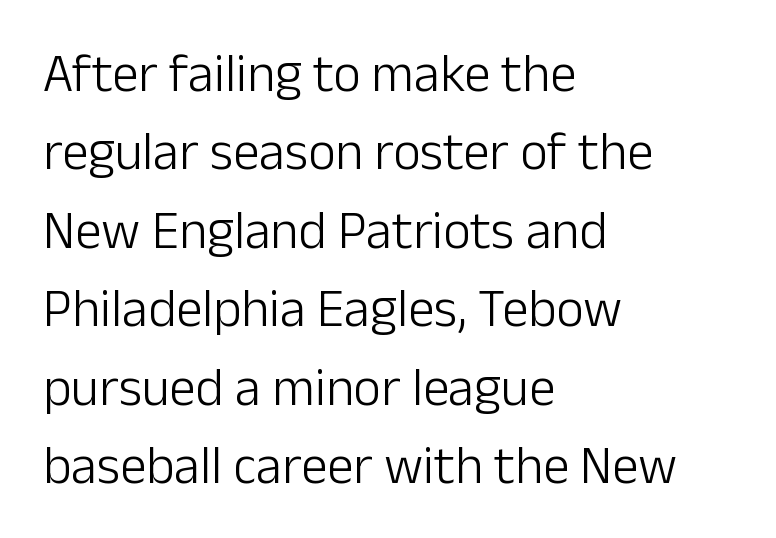
Q: Is the text bold? A: No.
Q: Is the text italic (slanted)? A: No, it is upright.
Q: Is the typeface a serif or a sans-serif typeface? A: Sans-serif.
Q: Is the text underlined? A: No.
Q: How is the paragraph aligned? A: Left-aligned.
Q: Is the spacing between letters normal or unusually wide? A: Normal.
Q: Is the spacing between lines tight, normal or loose? A: Normal.
Q: Width (condensed, normal, or wide)? A: Normal.
Q: Stroke contrast? A: Low.
Q: x-height? A: Medium.
Q: Monospaced? A: No.
